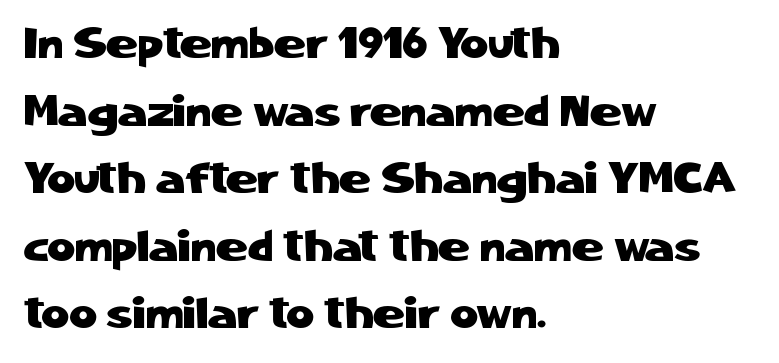
Q: Is the text italic (slanted)? A: No, it is upright.
Q: Is the typeface a serif or a sans-serif typeface? A: Sans-serif.
Q: Is the text underlined? A: No.
Q: How is the paragraph aligned? A: Left-aligned.
Q: Is the spacing between letters normal or unusually wide? A: Normal.
Q: Is the spacing between lines tight, normal or loose? A: Normal.
Q: Width (condensed, normal, or wide)? A: Normal.
Q: Stroke contrast? A: Low.
Q: x-height? A: Medium.
Q: Monospaced? A: No.
